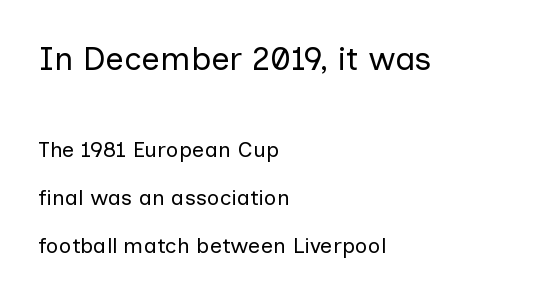
{"serif": "no", "italic": "no", "bold": "no", "weight": "regular", "width": "normal", "stroke_contrast": "low", "x_height": "medium", "monospaced": "no", "underline": "no", "align": "left", "line_spacing": "loose", "line_spacing_ratio": 2.18, "letter_spacing": "normal", "letter_spacing_em": 0.0, "larger_block": "first", "size_ratio": 1.5, "glyph_px": 33}
